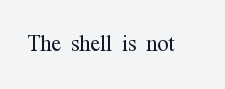
The image shows 29 px light, condensed serif type, upright; set normal letter spacing, not underlined; medium stroke contrast and a medium x-height.
